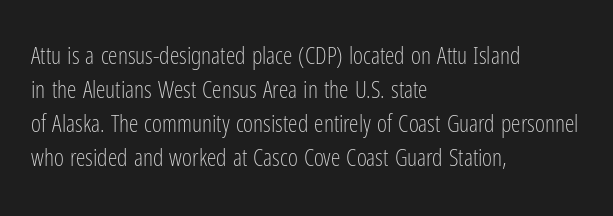
{"italic": "no", "bold": "no", "underline": "no", "align": "left", "line_spacing": "normal", "line_spacing_ratio": 1.42, "letter_spacing": "normal", "letter_spacing_em": 0.0, "glyph_px": 24}
